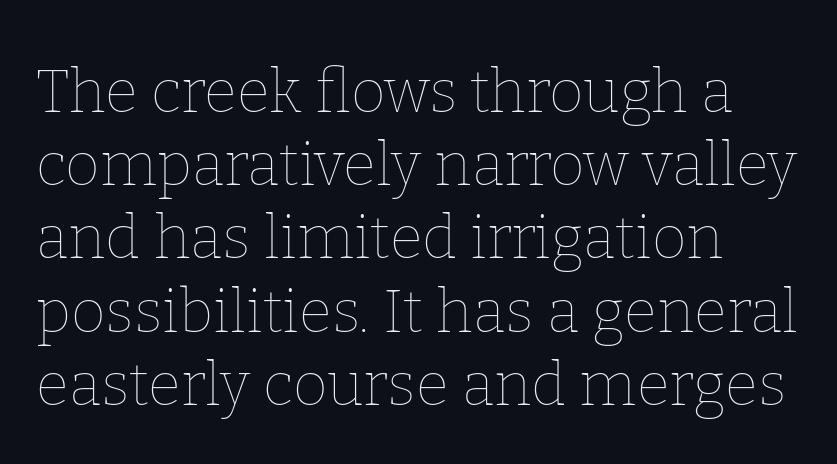
{"italic": "no", "bold": "no", "weight": "thin", "width": "normal", "stroke_contrast": "low", "x_height": "medium", "monospaced": "no", "underline": "no", "align": "left", "line_spacing_ratio": 1.22, "letter_spacing": "normal", "letter_spacing_em": 0.0, "glyph_px": 60}
